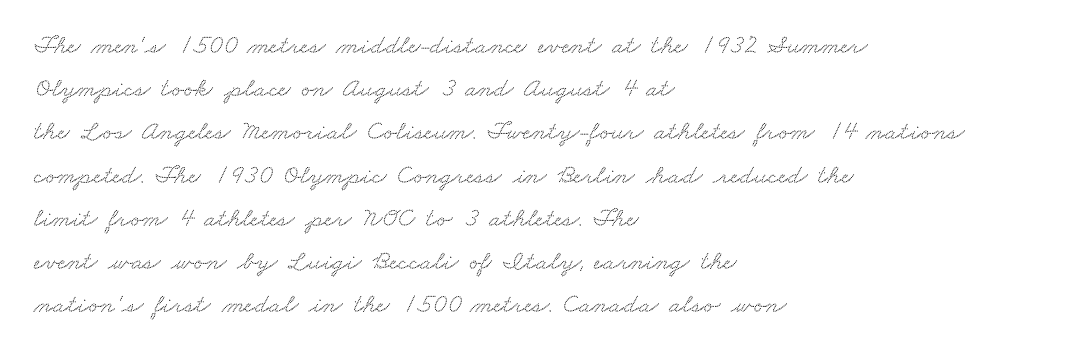
Q: Is the text underlined? A: No.
Q: How is the paragraph aligned? A: Left-aligned.
Q: Is the spacing between letters normal or unusually wide? A: Normal.
Q: Is the spacing between lines tight, normal or loose? A: Normal.
